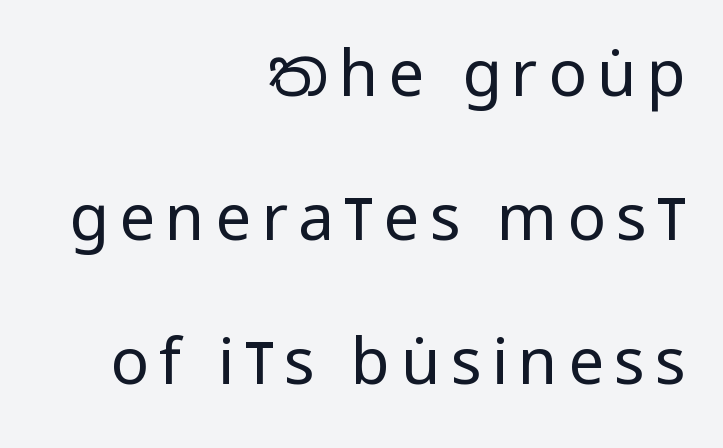
One-word summary of the alignment: right. The characters display no serif detailing; their extremities are plain. No heavy texture on the line: the type isn't bold. Proportional: the letters do not fall into vertical columns. What's the leading like? Stretched, with rows far apart. Ordinary non-slanted type is in use.
